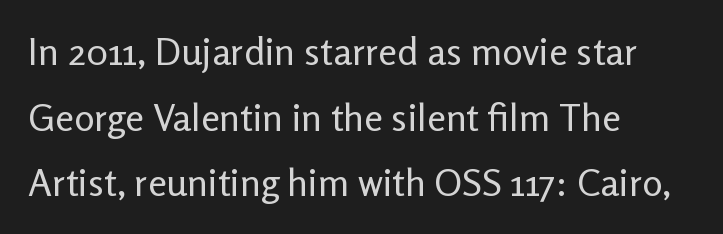
The image shows 38 px regular-weight sans-serif type, upright; set left-aligned, line spacing 1.73x, normal letter spacing, not underlined; low stroke contrast and a medium x-height.
